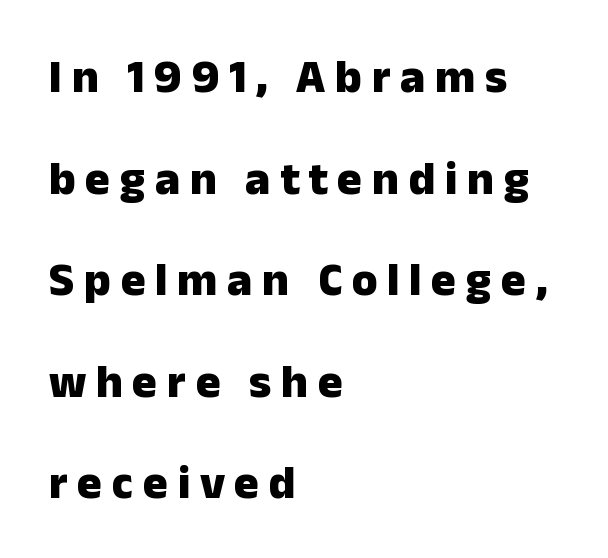
The image shows 47 px heavy sans-serif type, upright; set left-aligned, loose line spacing (2.16x), unusually wide letter spacing (+0.2 em), not underlined; low stroke contrast and a medium x-height.
